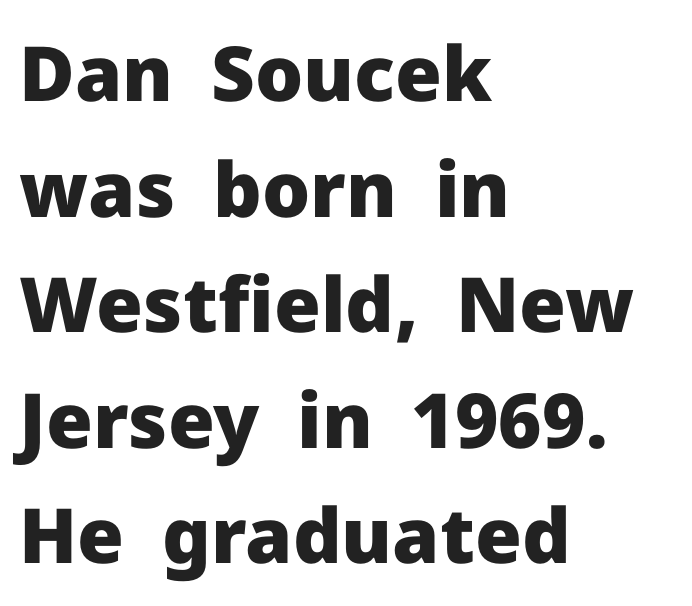
The image shows 76 px heavy sans-serif type, upright; set left-aligned, normal line spacing (1.52x), normal letter spacing, not underlined; low stroke contrast and a medium x-height.
